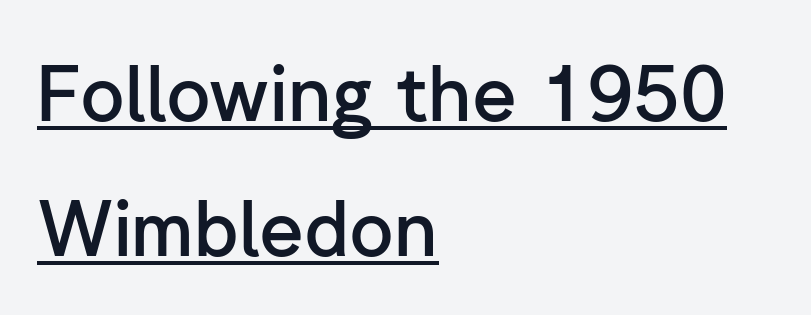
Q: Is the text bold? A: Semi-bold.
Q: Is the text italic (slanted)? A: No, it is upright.
Q: Is the typeface a serif or a sans-serif typeface? A: Sans-serif.
Q: Is the text underlined? A: Yes.
Q: How is the paragraph aligned? A: Left-aligned.
Q: Is the spacing between letters normal or unusually wide? A: Normal.
Q: Width (condensed, normal, or wide)? A: Normal.
Q: Stroke contrast? A: Low.
Q: x-height? A: Medium.
Q: Monospaced? A: No.
